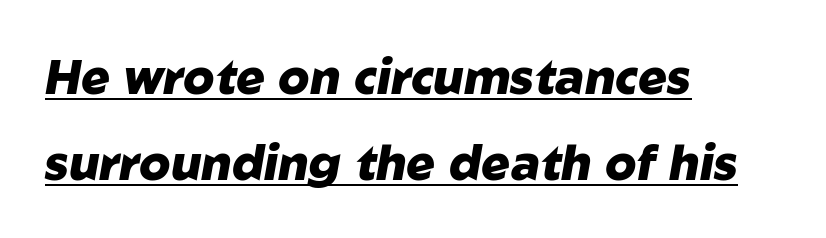
The image shows 48 px heavy type, italic (leaning right); set left-aligned, line spacing 1.8x, normal letter spacing, underlined; low stroke contrast and a medium x-height.
